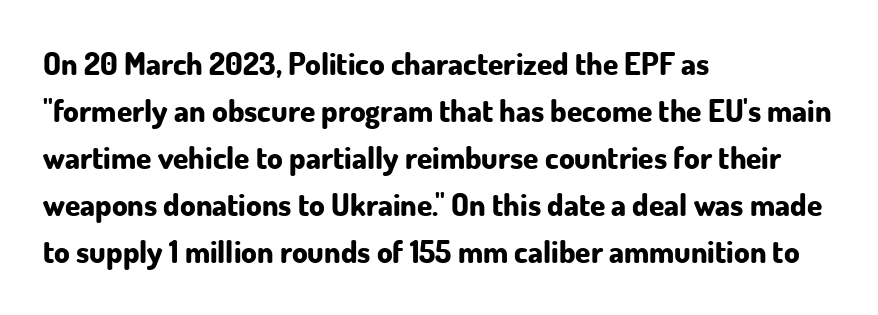
The image shows 31 px bold sans-serif type, upright; set left-aligned, normal line spacing (1.52x), normal letter spacing, not underlined; low stroke contrast and a small x-height.
